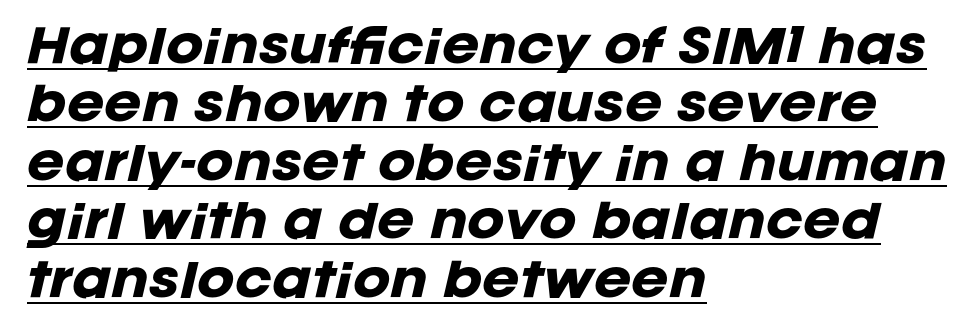
Quick note: italic. The vertical gap from one line to the next is medium. Note the varied advance widths — an 'i' is clearly narrower than an 'm'. A typesetter would call this zero additional tracking.
